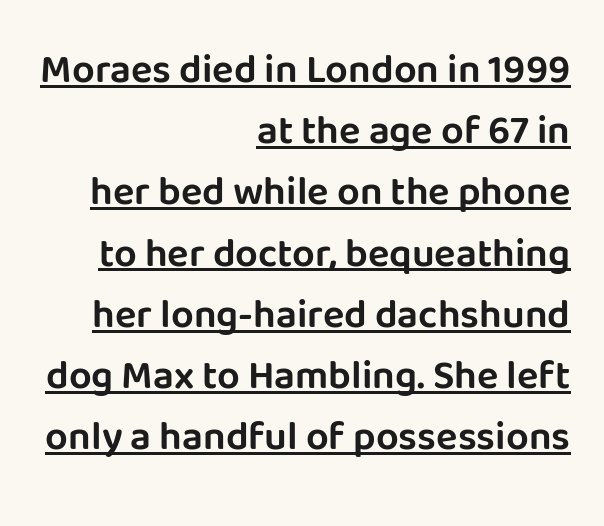
The image shows 40 px sans-serif type, upright; set right-aligned, normal line spacing (1.53x), normal letter spacing, underlined; low stroke contrast and a large x-height.
